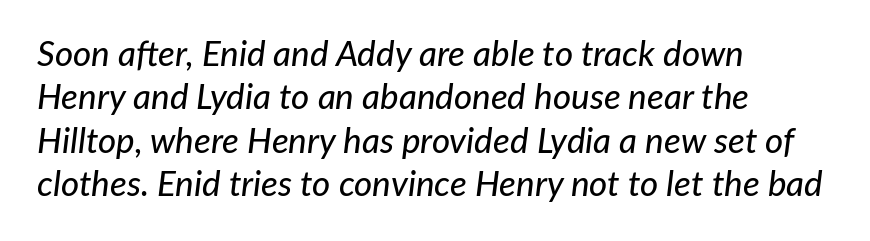
The image shows 35 px text type, italic (leaning right); set left-aligned, line spacing 1.24x, normal letter spacing, not underlined; low stroke contrast and a medium x-height.
